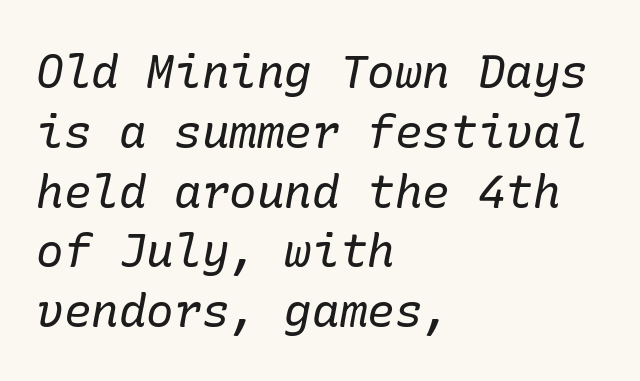
{"italic": "yes", "lean": "right", "slant_degrees": 10, "bold": "no", "weight": "regular", "width": "normal", "stroke_contrast": "low", "x_height": "medium", "underline": "no", "align": "left", "line_spacing": "normal", "line_spacing_ratio": 1.3, "letter_spacing": "normal", "letter_spacing_em": 0.0, "glyph_px": 46}
